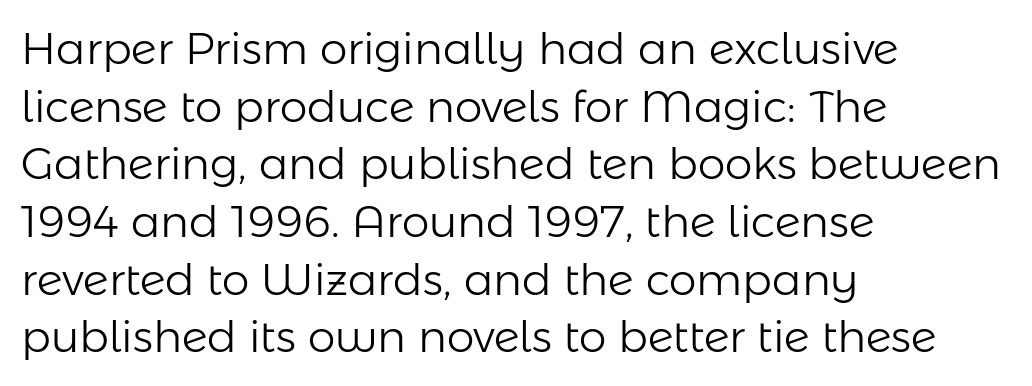
Q: Is the text bold? A: No.
Q: Is the text italic (slanted)? A: No, it is upright.
Q: Is the typeface a serif or a sans-serif typeface? A: Sans-serif.
Q: Is the text underlined? A: No.
Q: How is the paragraph aligned? A: Left-aligned.
Q: Is the spacing between letters normal or unusually wide? A: Normal.
Q: Is the spacing between lines tight, normal or loose? A: Normal.
Q: Width (condensed, normal, or wide)? A: Normal.
Q: Stroke contrast? A: Low.
Q: x-height? A: Medium.
Q: Monospaced? A: No.
